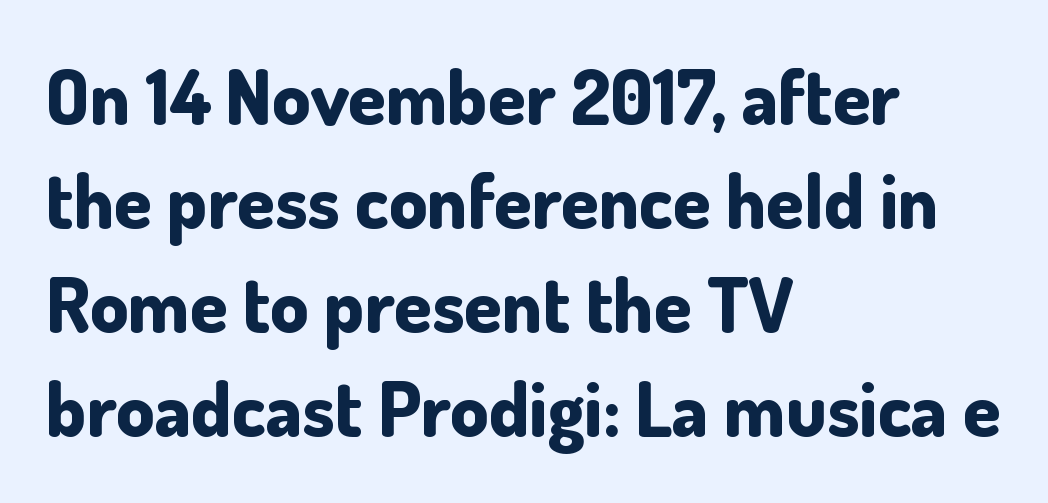
Q: Is the text bold? A: Yes.
Q: Is the text italic (slanted)? A: No, it is upright.
Q: Is the typeface a serif or a sans-serif typeface? A: Sans-serif.
Q: Is the text underlined? A: No.
Q: How is the paragraph aligned? A: Left-aligned.
Q: Is the spacing between letters normal or unusually wide? A: Normal.
Q: Is the spacing between lines tight, normal or loose? A: Normal.
Q: Width (condensed, normal, or wide)? A: Normal.
Q: Stroke contrast? A: Low.
Q: x-height? A: Small.
Q: Monospaced? A: No.
